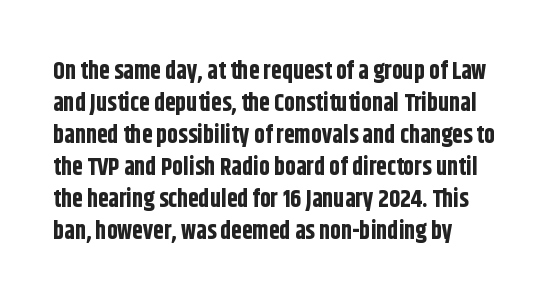
Q: Is the text bold? A: Yes.
Q: Is the text italic (slanted)? A: No, it is upright.
Q: Is the text underlined? A: No.
Q: How is the paragraph aligned? A: Left-aligned.
Q: Is the spacing between letters normal or unusually wide? A: Normal.
Q: Is the spacing between lines tight, normal or loose? A: Normal.
